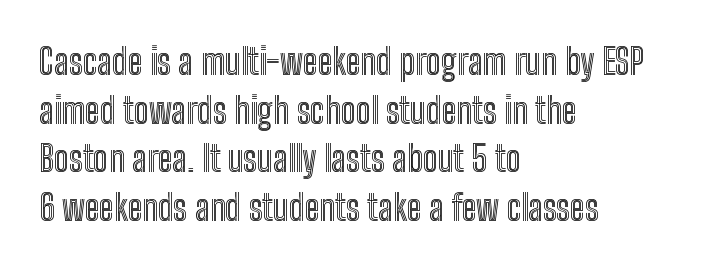
Is this a fixed-width face? No — the glyphs have proportional, varying widths. These lines are set flush left with a ragged right edge. Line spacing here is normal. Unlike italic type, these characters show no tilt at all.
